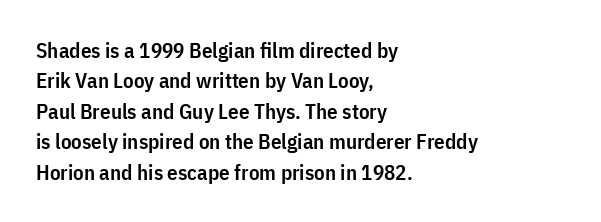
Inter-character spacing is left at the font's built-in metrics. Posture: straight, roman, zero tilt. These lines carry some extra weight — a demibold, not a full bold. The paragraph has a hard left edge and a soft right edge. Regular leading. Decoration check: the copy has no underline.
